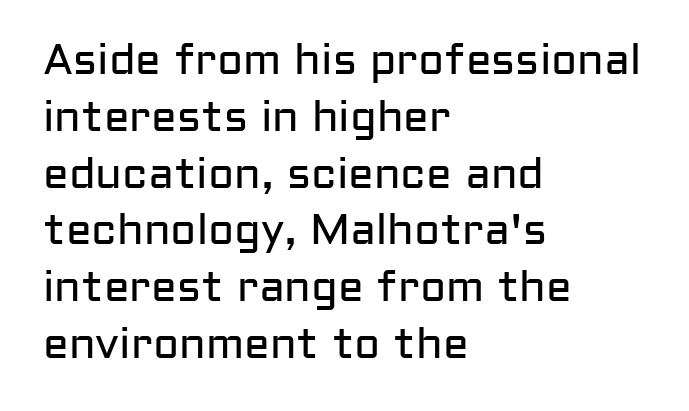
The image shows 43 px regular-weight sans-serif type, upright; set left-aligned, normal line spacing (1.32x), normal letter spacing, not underlined; low stroke contrast and a medium x-height.
